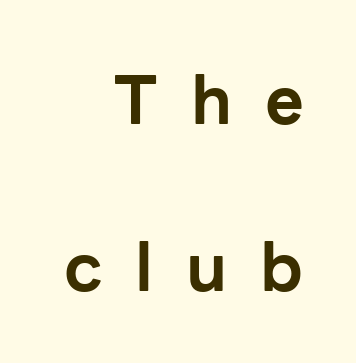
Every character sits straight up, as roman type does. Layout note: lines flush right. In terms of leading, this rendering errs on the spacious side. This sample uses expanded letter spacing, leaving extra air between glyphs.
